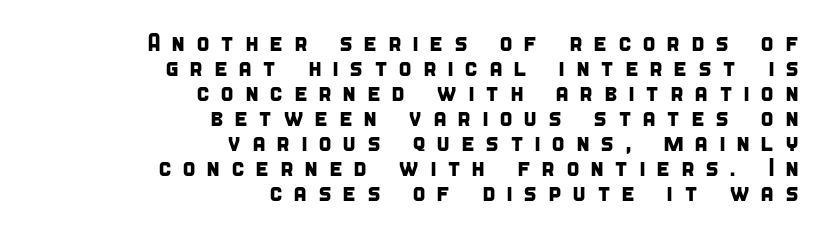
The image shows 25 px text type; set right-aligned, tight line spacing (1.0x), unusually wide letter spacing (+0.41 em), not underlined.
